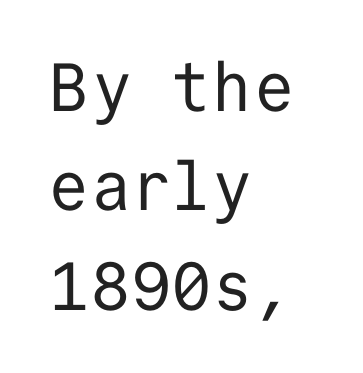
The image shows 68 px regular-weight sans-serif type, upright, monospaced; set left-aligned, normal line spacing (1.46x), normal letter spacing, not underlined; low stroke contrast and a medium x-height.
